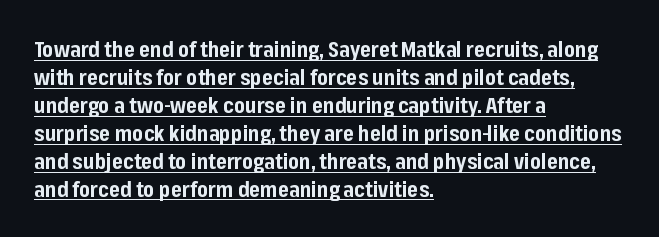
Q: Is the text bold? A: Yes.
Q: Is the text italic (slanted)? A: No, it is upright.
Q: Is the text underlined? A: Yes.
Q: How is the paragraph aligned? A: Left-aligned.
Q: Is the spacing between letters normal or unusually wide? A: Normal.
Q: Is the spacing between lines tight, normal or loose? A: Normal.
